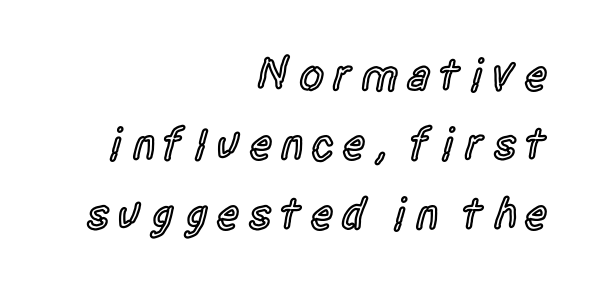
Q: Is the text bold? A: Semi-bold.
Q: Is the text italic (slanted)? A: Yes.
Q: Is the typeface a serif or a sans-serif typeface? A: Sans-serif.
Q: Is the text underlined? A: No.
Q: How is the paragraph aligned? A: Right-aligned.
Q: Is the spacing between lines tight, normal or loose? A: Normal.
Q: Width (condensed, normal, or wide)? A: Condensed.
Q: x-height? A: Large.
Q: Monospaced? A: No.
